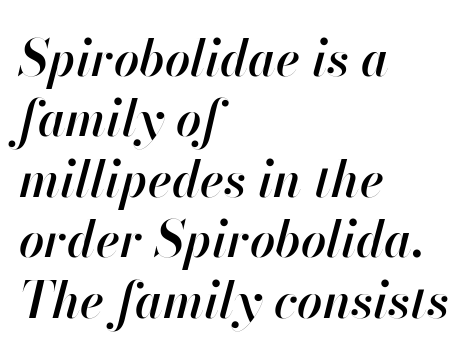
The image shows 50 px semibold type, italic (leaning right); set left-aligned, line spacing 1.21x, normal letter spacing, not underlined; high stroke contrast and a small x-height.
